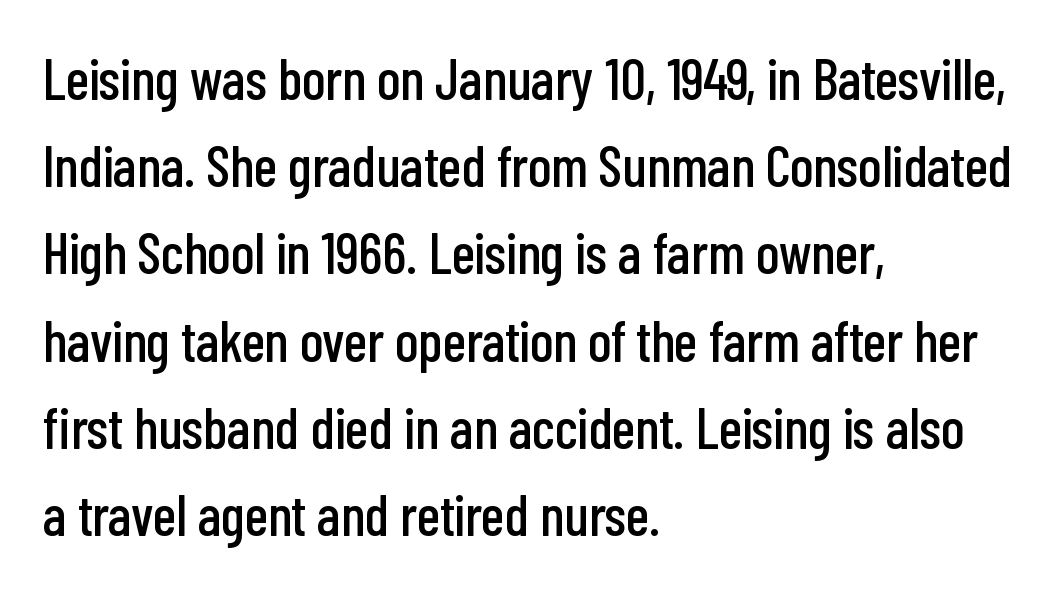
The image shows 57 px condensed sans-serif type, upright; set left-aligned, normal line spacing (1.53x), normal letter spacing, not underlined; low stroke contrast and a medium x-height.
